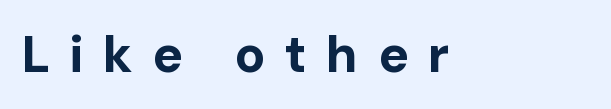
The image shows 51 px bold sans-serif type, upright; set unusually wide letter spacing (+0.38 em), not underlined; low stroke contrast and a medium x-height.
